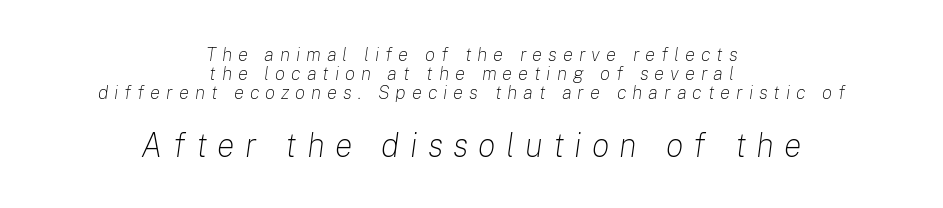
The image shows 33 px light type, italic (leaning right); set centered, tight line spacing (1.0x), unusually wide letter spacing (+0.31 em), not underlined; the second (bottom) block is 1.74x larger; low stroke contrast and a medium x-height.
